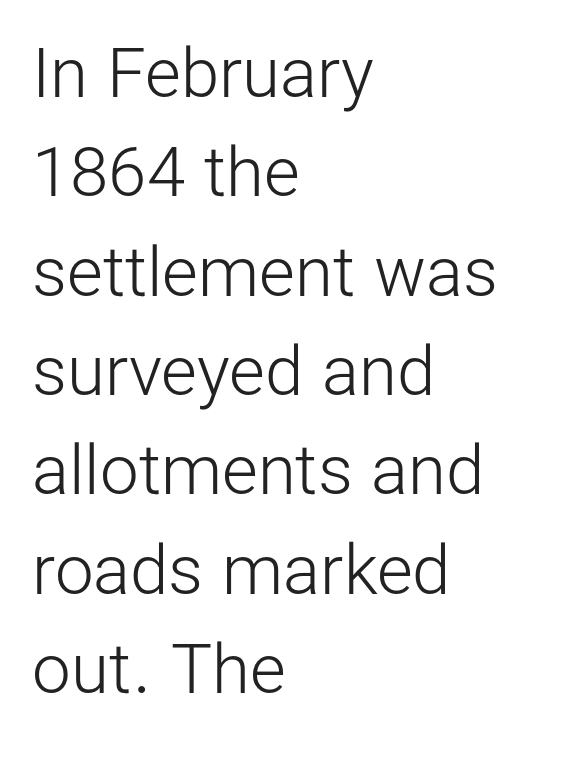
Is there much room between lines? A standard amount, neither cramped nor airy. This sample uses plain, unmodified letter spacing. The foot of each line stays bare and open. Casual observation: everything's shoved over to the left. Varying glyph widths throughout — classic text-font behaviour. Characters remain perfectly vertical along every line.
